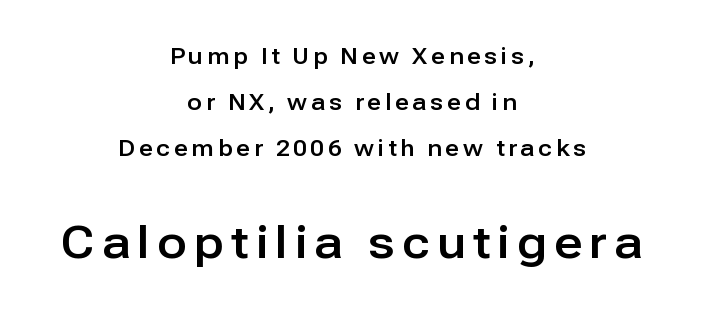
{"serif": "no", "italic": "no", "width": "normal", "stroke_contrast": "low", "x_height": "medium", "monospaced": "no", "underline": "no", "align": "center", "line_spacing": "loose", "line_spacing_ratio": 2.1, "larger_block": "second", "size_ratio": 2.0, "glyph_px": 44}
